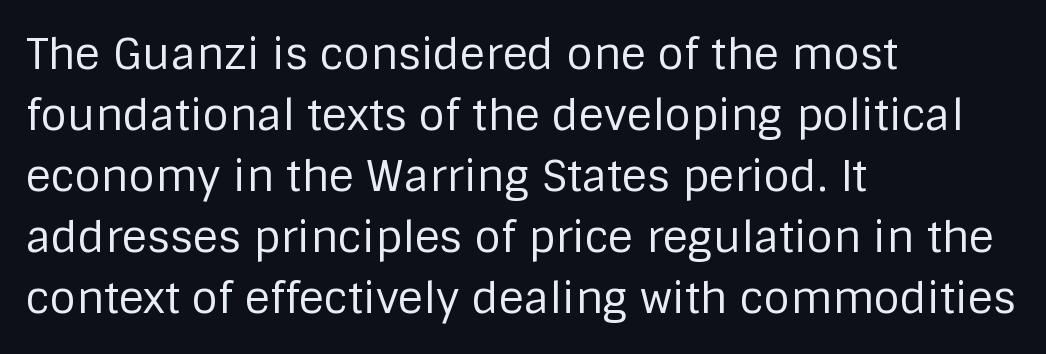
The image shows 43 px regular-weight sans-serif type, upright; set left-aligned, normal line spacing (1.42x), normal letter spacing, not underlined; low stroke contrast and a large x-height.
